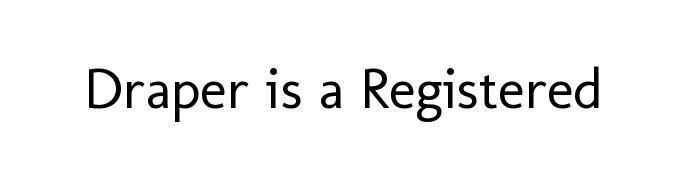
Q: Is the text bold? A: No.
Q: Is the text italic (slanted)? A: No, it is upright.
Q: Is the typeface a serif or a sans-serif typeface? A: Sans-serif.
Q: Is the text underlined? A: No.
Q: Is the spacing between letters normal or unusually wide? A: Normal.
Q: Width (condensed, normal, or wide)? A: Normal.
Q: Stroke contrast? A: Low.
Q: x-height? A: Medium.
Q: Monospaced? A: No.
